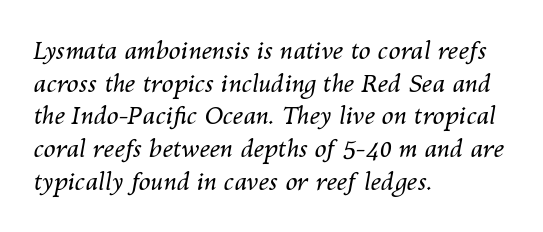
{"italic": "yes", "lean": "right", "slant_degrees": 10, "bold": "no", "underline": "no", "align": "left", "line_spacing": "normal", "line_spacing_ratio": 1.36, "letter_spacing": "normal", "letter_spacing_em": 0.0, "glyph_px": 24}
